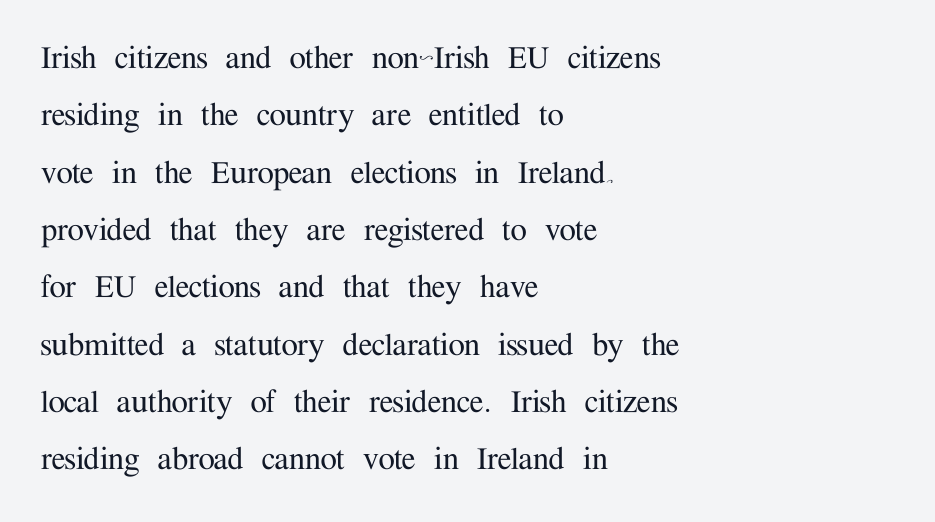
The image shows 37 px serif type, upright; set left-aligned, normal line spacing (1.55x), normal letter spacing, not underlined; medium stroke contrast and a medium x-height.
